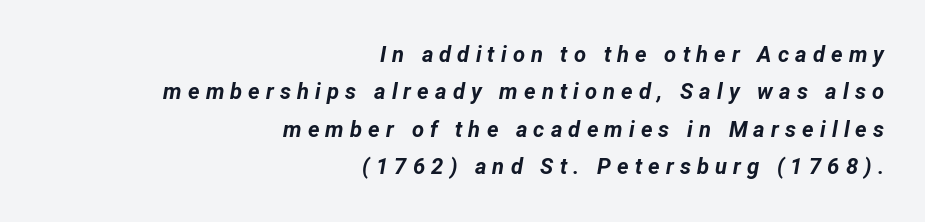
The image shows 22 px bold type, italic (leaning right); set right-aligned, normal line spacing (1.7x), unusually wide letter spacing (+0.28 em), not underlined.
